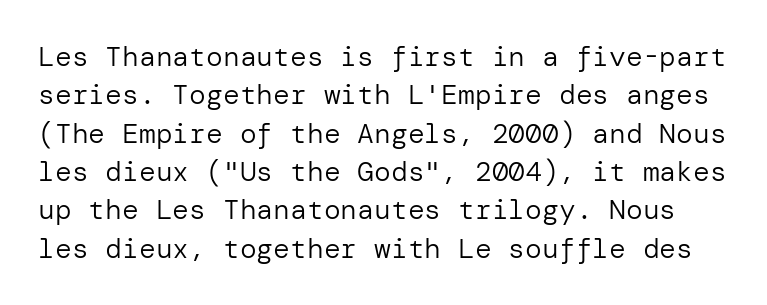
Posture: vertical. Standard letterfit; no display-style spreading of the glyphs. Observe the absence of serifs on each vertical stroke in this sample. Does the leading feel generous? No, just average. The gap between lines stays unmarked.
